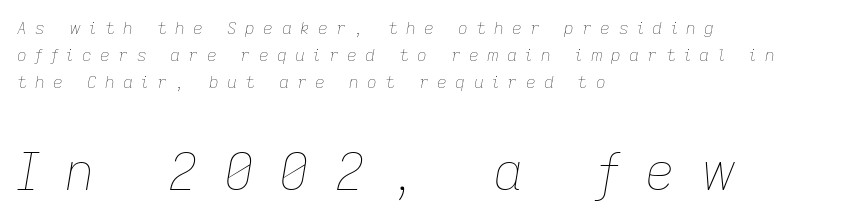
Horizontal alignment here is leftward, the default for most running prose. The weight tops out at a normal text grade. This sample uses expanded letter spacing, leaving extra air between glyphs. You can tell it's italic because the verticals aren't actually vertical.
